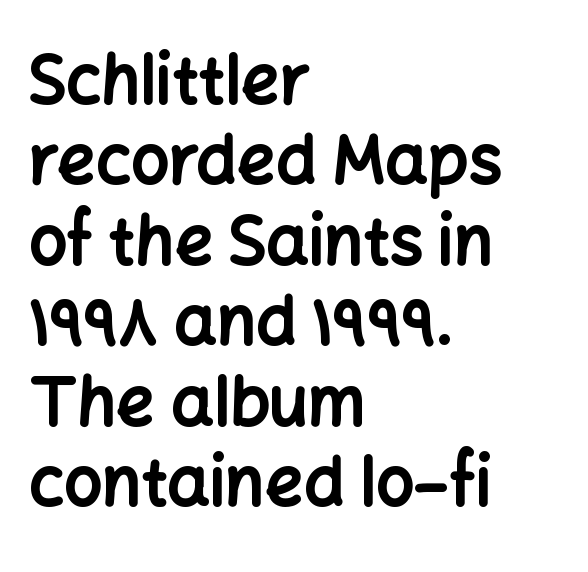
Short and long lines alike share a common starting point at left. The passage shown has conventional tracking throughout. The letters carry no serifs — their stems end cleanly without finishing strokes. The baseline area is clear. Bold? Absolutely — the strokes are thick and heavy. This is roman type, the default non-slanted kind.
